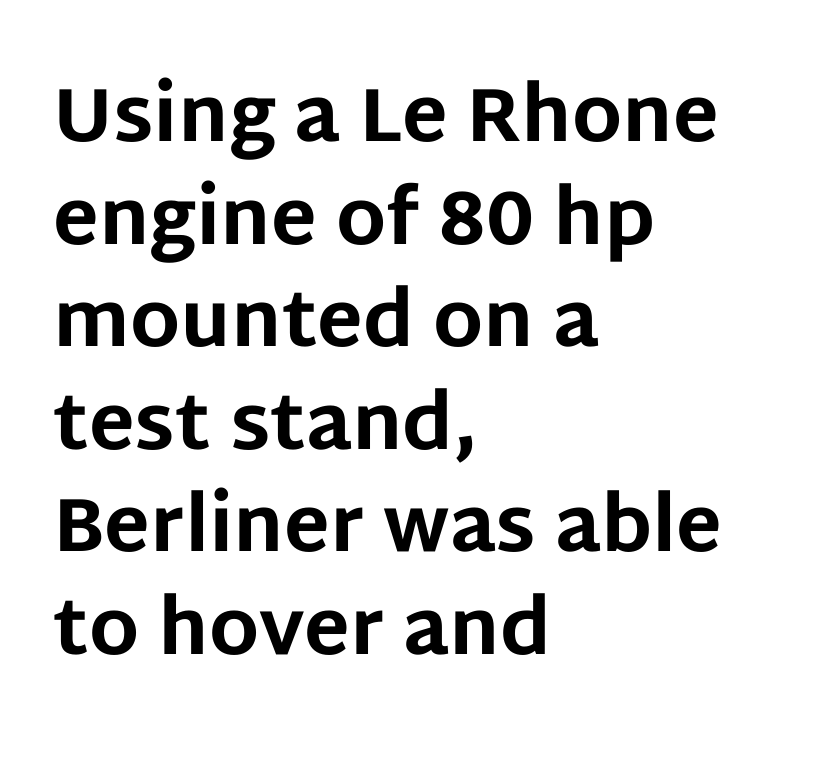
{"serif": "no", "italic": "no", "bold": "yes", "weight": "bold", "width": "normal", "stroke_contrast": "low", "x_height": "large", "monospaced": "no", "underline": "no", "align": "left", "line_spacing": "normal", "line_spacing_ratio": 1.35, "letter_spacing": "normal", "letter_spacing_em": 0.0, "glyph_px": 76}
